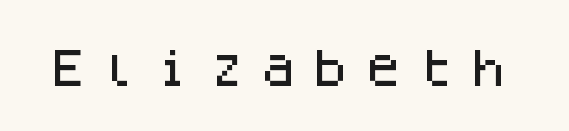
Notice how the stems are strictly vertical — no italics here. Display-style spreading of the glyphs; the letterfit is very open. Clear beneath every line of the passage. The passage shown is typed in a monospace face where columns stay perfectly aligned. The rendering shows plain stroke endings on the letterforms — a sans-serif design.
